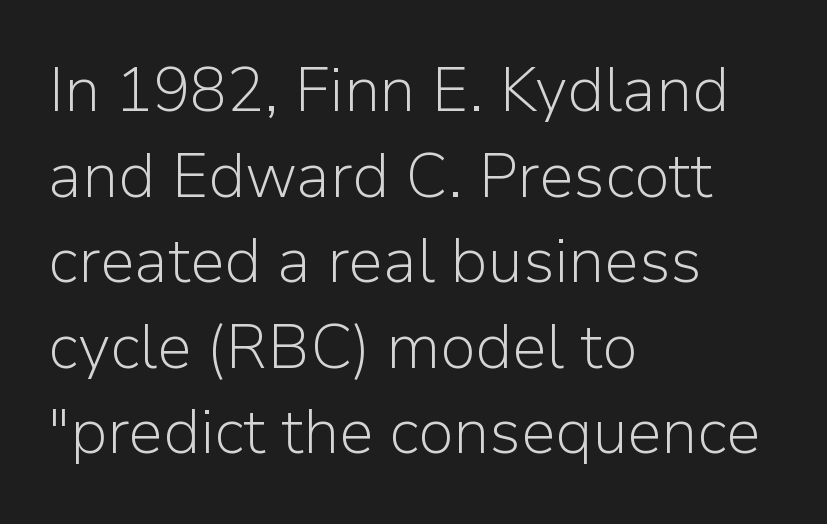
Regular leading. Posture: straight, roman, zero tilt. No extra tracking has been applied to these lines. Classification — sans serif. This sample has the flowing, uneven cadence of proportional lettering. Anything drawn beneath the words? Only blank space.
